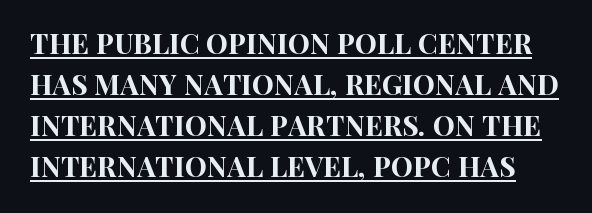
{"serif": "no", "italic": "no", "width": "condensed", "stroke_contrast": "high", "x_height": "large", "monospaced": "no", "underline": "yes", "line_spacing": "normal", "line_spacing_ratio": 1.46, "letter_spacing": "normal", "letter_spacing_em": 0.0, "glyph_px": 28}
